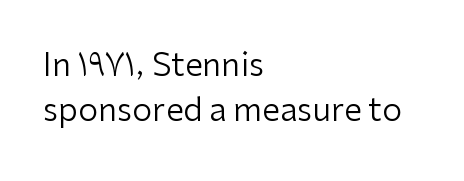
{"serif": "no", "italic": "no", "bold": "no", "weight": "regular", "width": "normal", "stroke_contrast": "low", "x_height": "medium", "monospaced": "no", "underline": "no", "align": "left", "line_spacing": "normal", "line_spacing_ratio": 1.42, "letter_spacing": "normal", "letter_spacing_em": 0.0, "glyph_px": 32}
